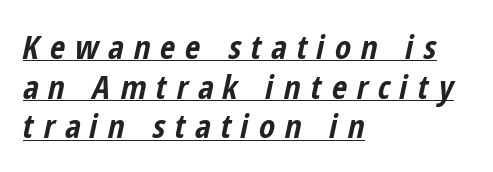
The image shows 33 px bold, condensed type, italic (leaning right); set left-aligned, line spacing 1.2x, unusually wide letter spacing (+0.3 em), underlined; low stroke contrast and a medium x-height.
